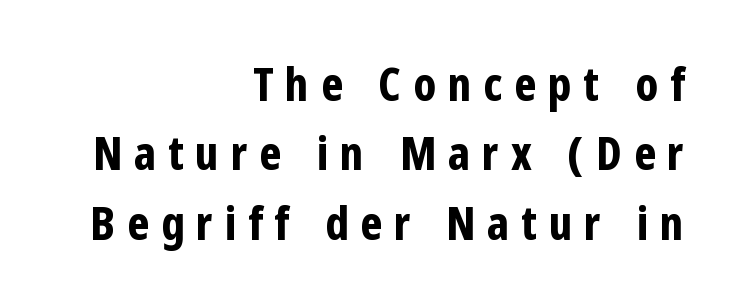
The image shows 46 px bold, condensed sans-serif type, upright; set right-aligned, normal line spacing (1.51x), unusually wide letter spacing (+0.26 em), not underlined; low stroke contrast and a medium x-height.
